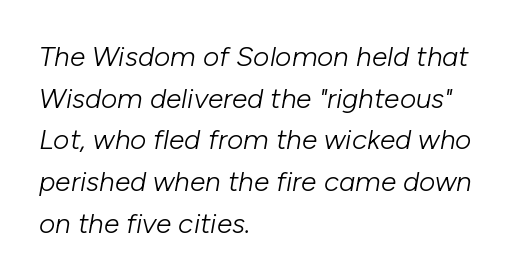
{"italic": "yes", "lean": "right", "slant_degrees": 10, "bold": "no", "weight": "light", "width": "normal", "stroke_contrast": "low", "x_height": "medium", "monospaced": "no", "underline": "no", "align": "left", "line_spacing": "normal", "line_spacing_ratio": 1.49, "letter_spacing": "normal", "letter_spacing_em": 0.0, "glyph_px": 28}
